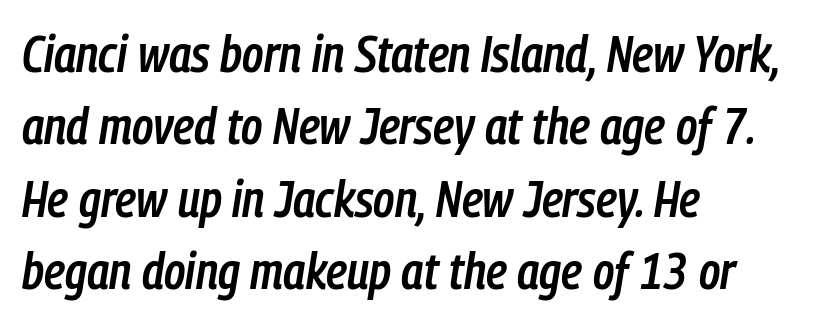
{"italic": "yes", "lean": "right", "slant_degrees": 9, "bold": "semi", "weight": "semibold", "width": "condensed", "stroke_contrast": "low", "x_height": "medium", "monospaced": "no", "underline": "no", "align": "left", "line_spacing": "normal", "line_spacing_ratio": 1.42, "letter_spacing": "normal", "letter_spacing_em": 0.0, "glyph_px": 51}
